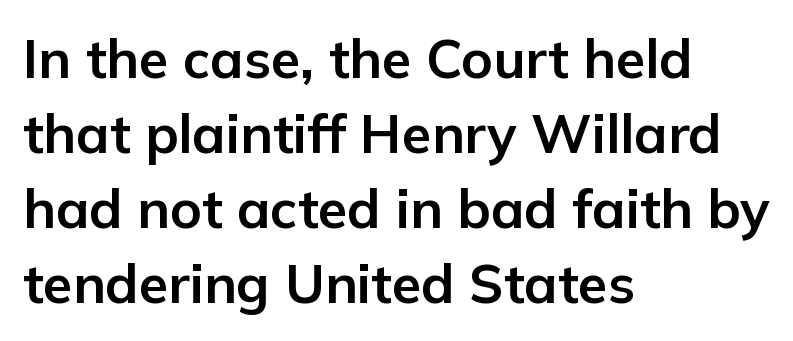
Alignment: flush left. The lettering stays uniformly vertical, giving the passage a roman look. There is no visible air inserted between adjacent glyphs. This sample has the flowing, uneven cadence of proportional lettering. Compared with an ordinary text face, these strokes are far heavier — a full bold.
